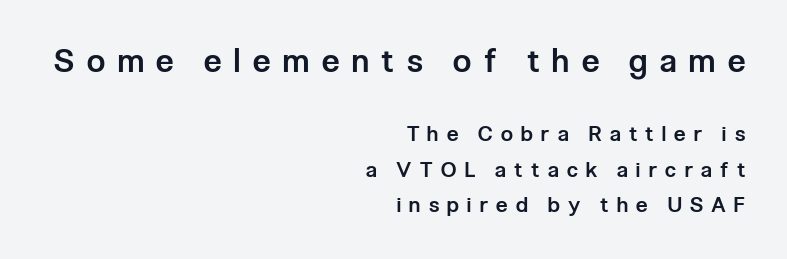
{"serif": "no", "italic": "no", "bold": "semi", "weight": "semibold", "width": "condensed", "stroke_contrast": "low", "x_height": "medium", "monospaced": "no", "underline": "no", "align": "right", "line_spacing": "normal", "line_spacing_ratio": 1.68, "letter_spacing": "wide", "letter_spacing_em": 0.4, "larger_block": "first", "size_ratio": 1.52, "glyph_px": 32}
